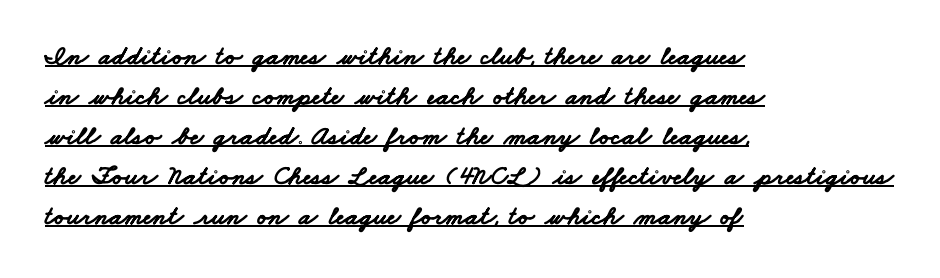
Words appear dense and cohesive because spacing is normal. These characters rest on top of a visible drawn line. The font is running at its bold setting. The designer left line spacing at the default. The lines are quadded left.
